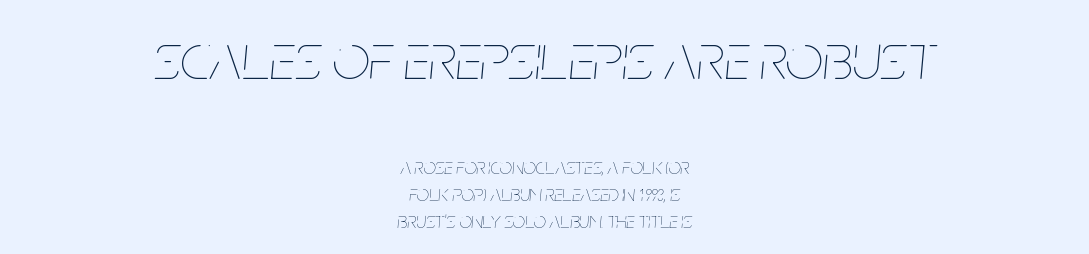
Emphasis-style slanted type is in use. No chunkiness to these letters — they're not bold. Nobody drew a line under any word here. Alignment: centered.
